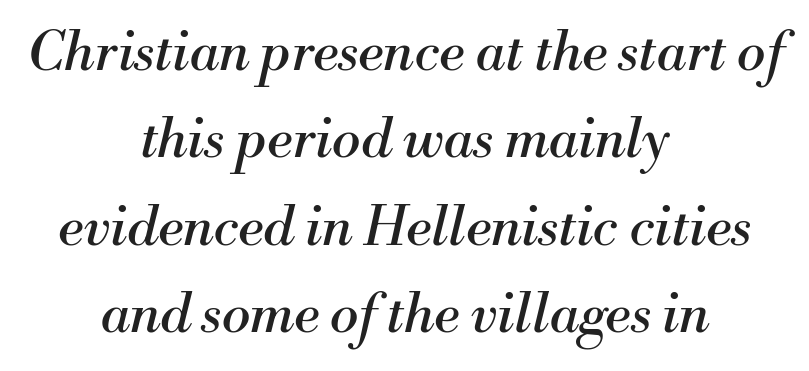
The image shows 54 px regular-weight serif type, italic (leaning right); set centered, normal line spacing (1.62x), normal letter spacing, not underlined; medium stroke contrast and a small x-height.
